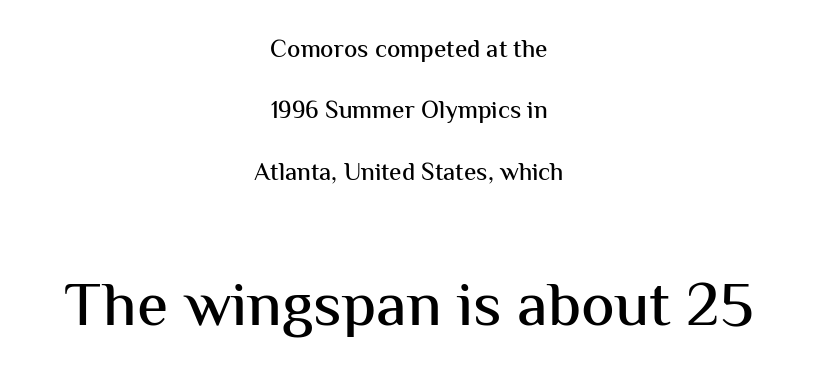
The image shows 63 px sans-serif type, upright; set centered, loose line spacing (2.46x), normal letter spacing, not underlined; the second (bottom) block is 2.52x larger; medium stroke contrast and a medium x-height.
